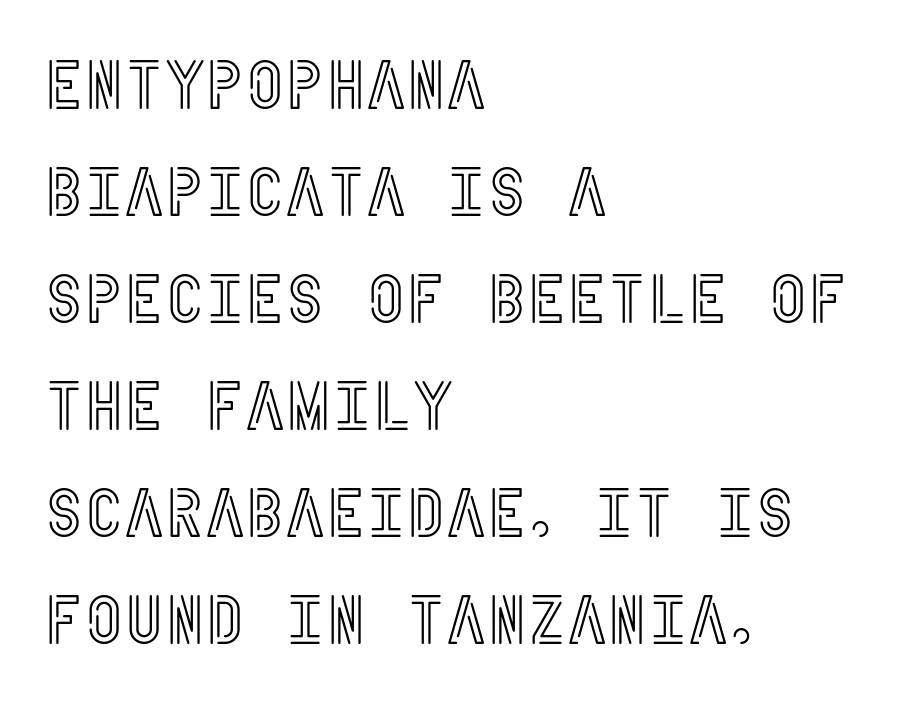
How would I describe the line gaps? Plain and ordinary. Honestly, there is no underline to notice here at all. Unlike italic type, these characters show no tilt at all. The type is set solid horizontally, with unmodified tracking. This rendering uses left alignment, leaving the right contour irregular.
